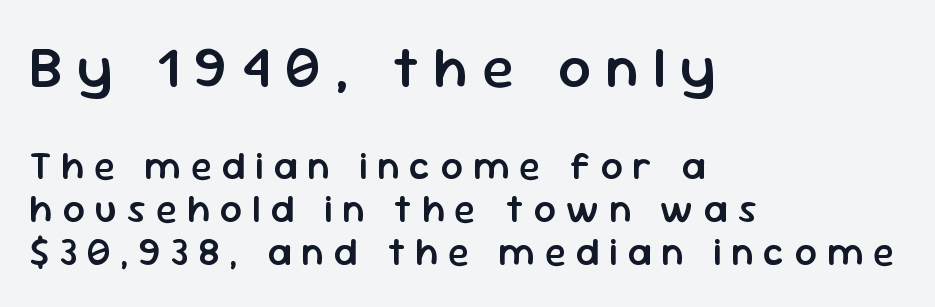
The image shows 58 px semibold sans-serif type, upright; set left-aligned, tight line spacing (1.11x), unusually wide letter spacing (+0.25 em), not underlined; the first (top) block is 1.49x larger; low stroke contrast and a medium x-height.
